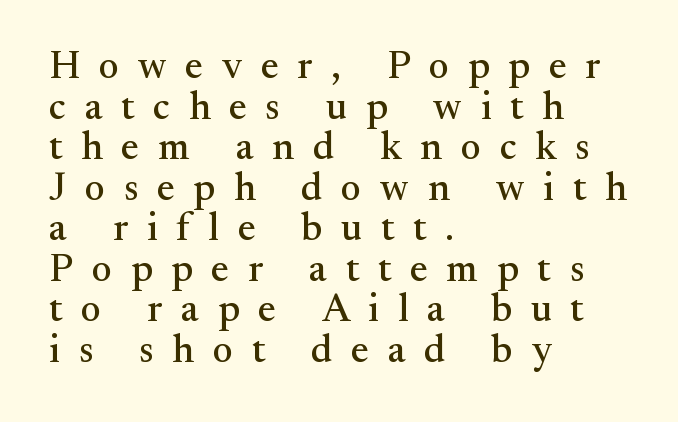
The image shows 39 px serif type, upright; set left-aligned, tight line spacing (1.04x), unusually wide letter spacing (+0.48 em), not underlined; medium stroke contrast and a small x-height.
